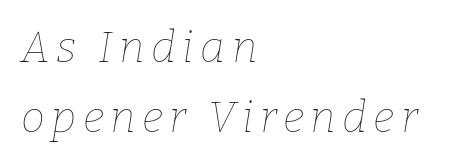
The image shows 43 px thin type, italic (leaning right); set left-aligned, normal line spacing (1.63x), not underlined; low stroke contrast and a medium x-height.
